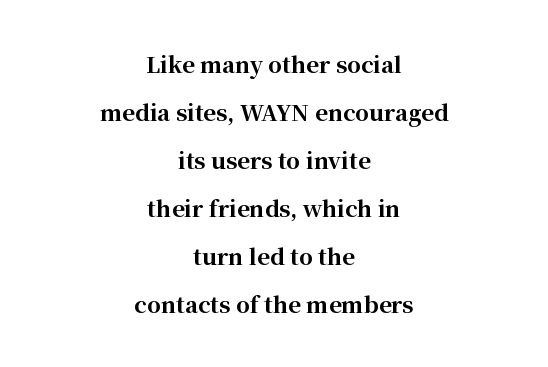
{"italic": "no", "bold": "yes", "underline": "no", "align": "center", "line_spacing": "loose", "line_spacing_ratio": 2.18, "letter_spacing": "normal", "letter_spacing_em": 0.0, "glyph_px": 22}
